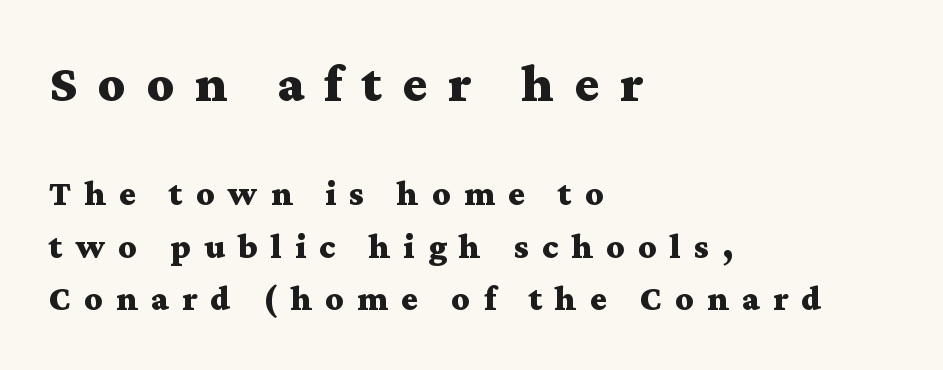
{"serif": "yes", "italic": "no", "bold": "yes", "weight": "bold", "width": "wide", "stroke_contrast": "medium", "x_height": "medium", "monospaced": "no", "underline": "no", "align": "left", "line_spacing": "normal", "line_spacing_ratio": 1.49, "letter_spacing": "wide", "letter_spacing_em": 0.38, "larger_block": "first", "size_ratio": 1.51, "glyph_px": 53}
